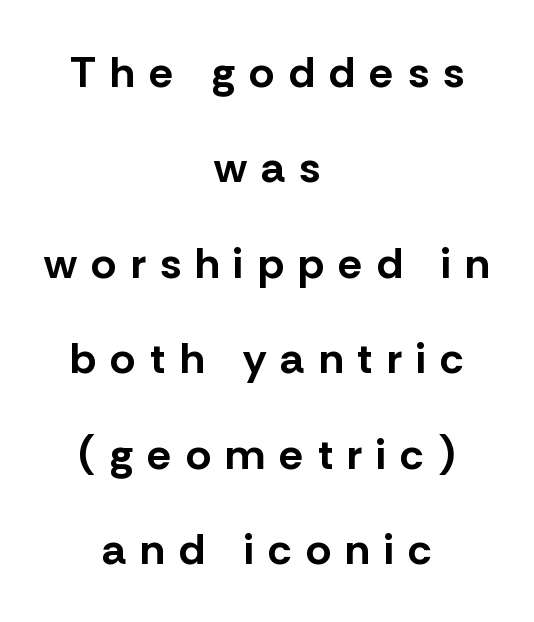
{"serif": "no", "italic": "no", "bold": "yes", "weight": "bold", "width": "normal", "stroke_contrast": "low", "x_height": "medium", "monospaced": "no", "underline": "no", "align": "center", "line_spacing": "loose", "line_spacing_ratio": 2.17, "letter_spacing": "wide", "letter_spacing_em": 0.32, "glyph_px": 44}
